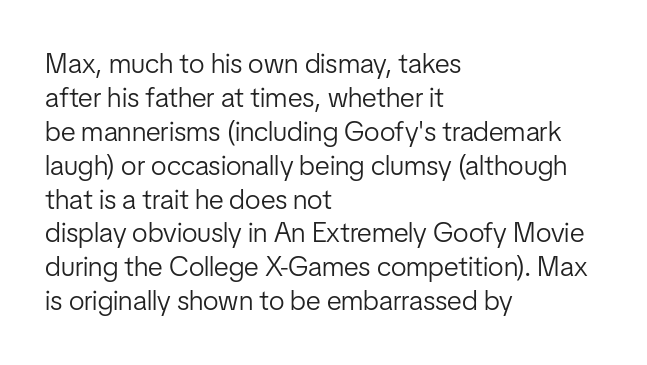
Counters stay open thanks to moderate or lighter strokes. Rendered with straight, roman letterforms. Type without underlining. One-word summary of the alignment: left. The passage shown is typed in a proportional face where columns would drift. Serifs: no, the terminals of the letterforms are clean.
